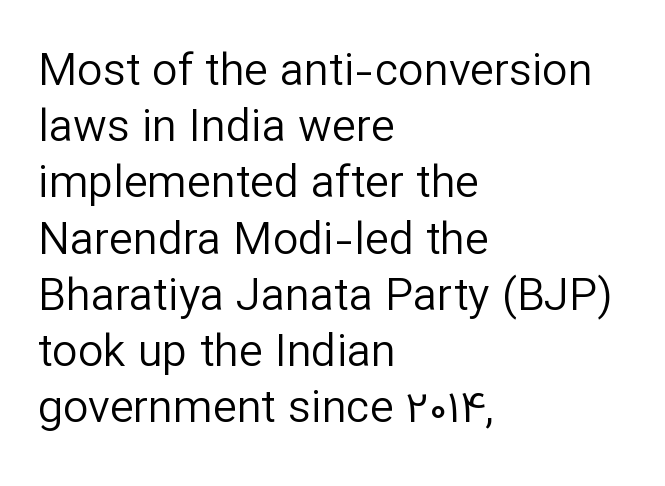
{"serif": "no", "italic": "no", "bold": "no", "weight": "regular", "width": "normal", "stroke_contrast": "low", "x_height": "medium", "monospaced": "no", "underline": "no", "align": "left", "line_spacing": "normal", "line_spacing_ratio": 1.25, "letter_spacing": "normal", "letter_spacing_em": 0.0, "glyph_px": 45}
